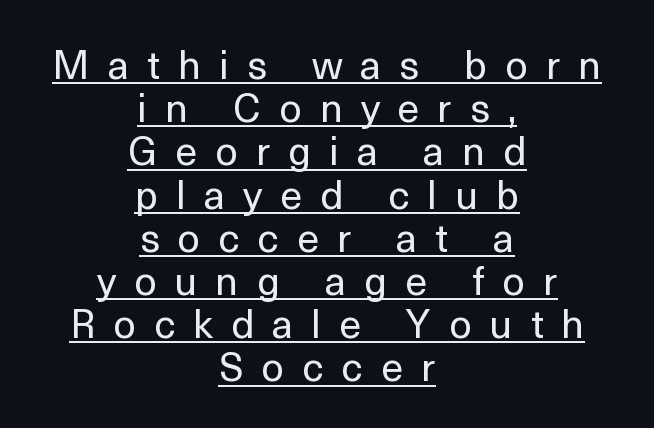
A roman cut, with each character standing at attention. In terms of letterform style, serifs are entirely absent. Leftover space on each line is divided equally before and after the words. A rule runs beneath these lines of type.
